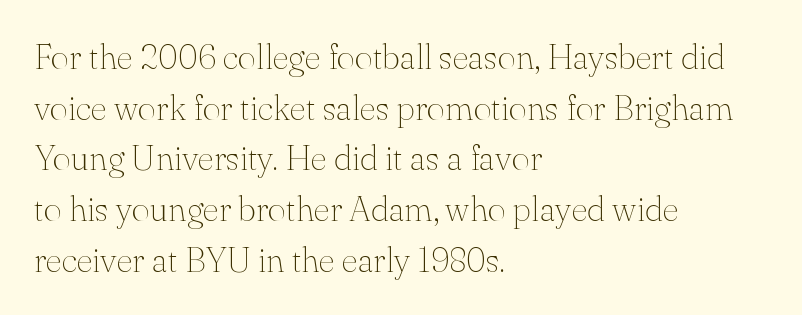
The image shows 35 px thin serif type, upright; set left-aligned, normal line spacing (1.45x), normal letter spacing, not underlined; medium stroke contrast and a small x-height.
